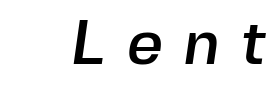
{"serif": "no", "width": "normal", "x_height": "medium", "monospaced": "no", "underline": "no", "letter_spacing": "wide", "letter_spacing_em": 0.32, "glyph_px": 63}
